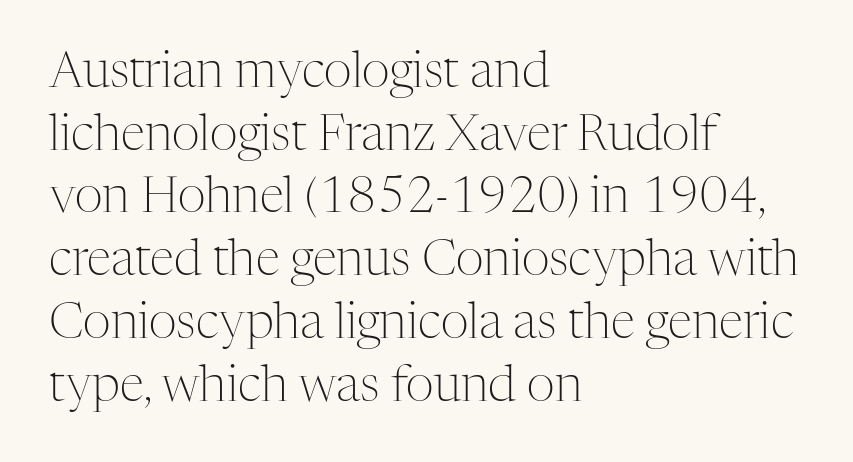
Q: Is the text bold? A: No.
Q: Is the text italic (slanted)? A: No, it is upright.
Q: Is the typeface a serif or a sans-serif typeface? A: Serif.
Q: Is the text underlined? A: No.
Q: How is the paragraph aligned? A: Left-aligned.
Q: Is the spacing between letters normal or unusually wide? A: Normal.
Q: Is the spacing between lines tight, normal or loose? A: Normal.
Q: Width (condensed, normal, or wide)? A: Normal.
Q: Stroke contrast? A: Medium.
Q: x-height? A: Medium.
Q: Monospaced? A: No.
